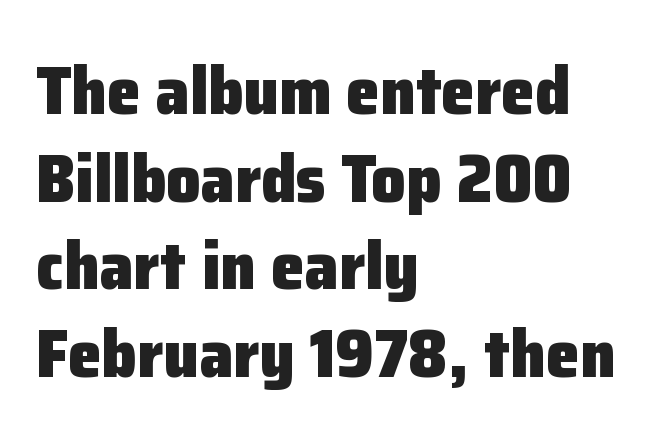
Q: Is the text bold? A: Yes.
Q: Is the text italic (slanted)? A: No, it is upright.
Q: Is the typeface a serif or a sans-serif typeface? A: Sans-serif.
Q: Is the text underlined? A: No.
Q: How is the paragraph aligned? A: Left-aligned.
Q: Is the spacing between letters normal or unusually wide? A: Normal.
Q: Is the spacing between lines tight, normal or loose? A: Normal.
Q: Width (condensed, normal, or wide)? A: Normal.
Q: Stroke contrast? A: Low.
Q: x-height? A: Medium.
Q: Monospaced? A: No.
